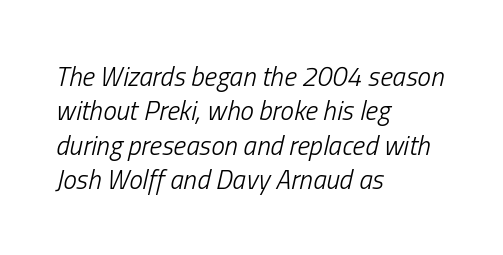
Q: Is the text bold? A: No.
Q: Is the text italic (slanted)? A: Yes, it leans right by about 13 degrees.
Q: Is the text underlined? A: No.
Q: How is the paragraph aligned? A: Left-aligned.
Q: Is the spacing between letters normal or unusually wide? A: Normal.
Q: Is the spacing between lines tight, normal or loose? A: Normal.
